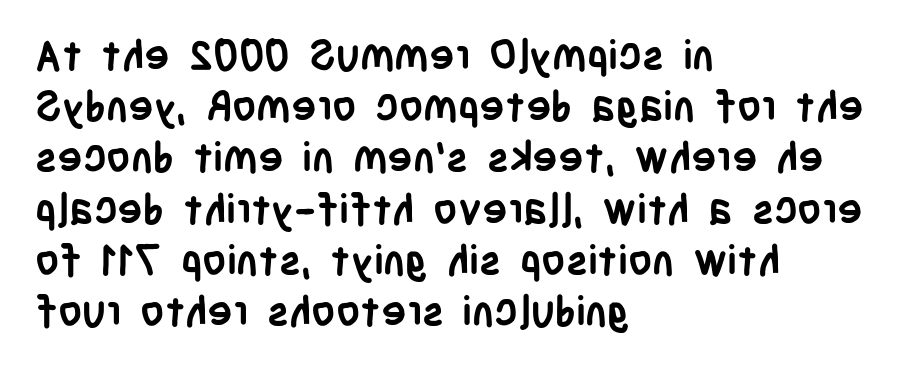
Q: Is the text bold? A: Yes.
Q: Is the text italic (slanted)? A: No, it is upright.
Q: Is the typeface a serif or a sans-serif typeface? A: Sans-serif.
Q: Is the text underlined? A: No.
Q: How is the paragraph aligned? A: Left-aligned.
Q: Is the spacing between letters normal or unusually wide? A: Normal.
Q: Width (condensed, normal, or wide)? A: Condensed.
Q: Stroke contrast? A: Low.
Q: x-height? A: Large.
Q: Monospaced? A: No.
